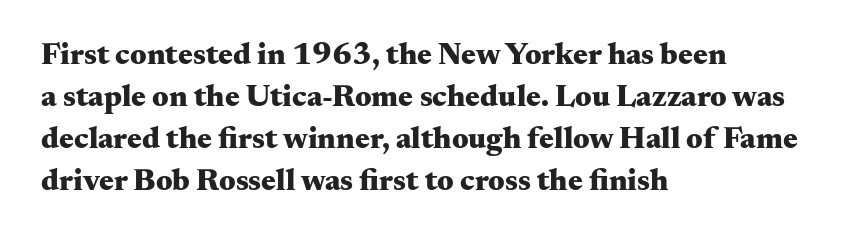
Think of a printed novel: that variable character pitch is what you see here. Unmarked baselines from the first word to the last. Leading: standard. This is serif lettering, the kind often seen in printed books.
